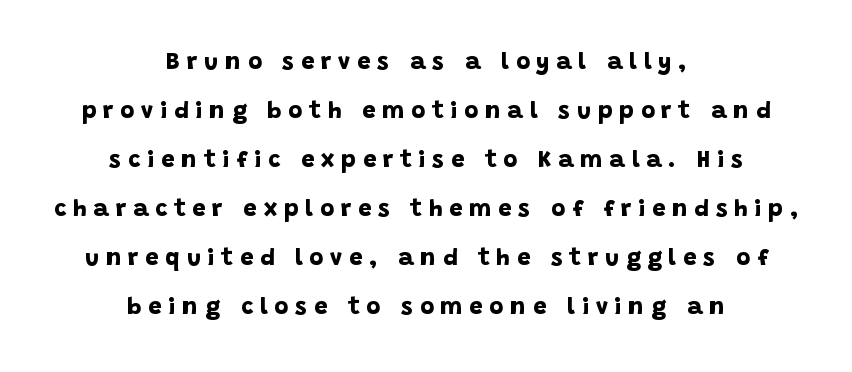
{"bold": "yes", "underline": "no", "align": "center", "line_spacing": "loose", "line_spacing_ratio": 2.04, "letter_spacing": "wide", "letter_spacing_em": 0.28, "glyph_px": 24}
